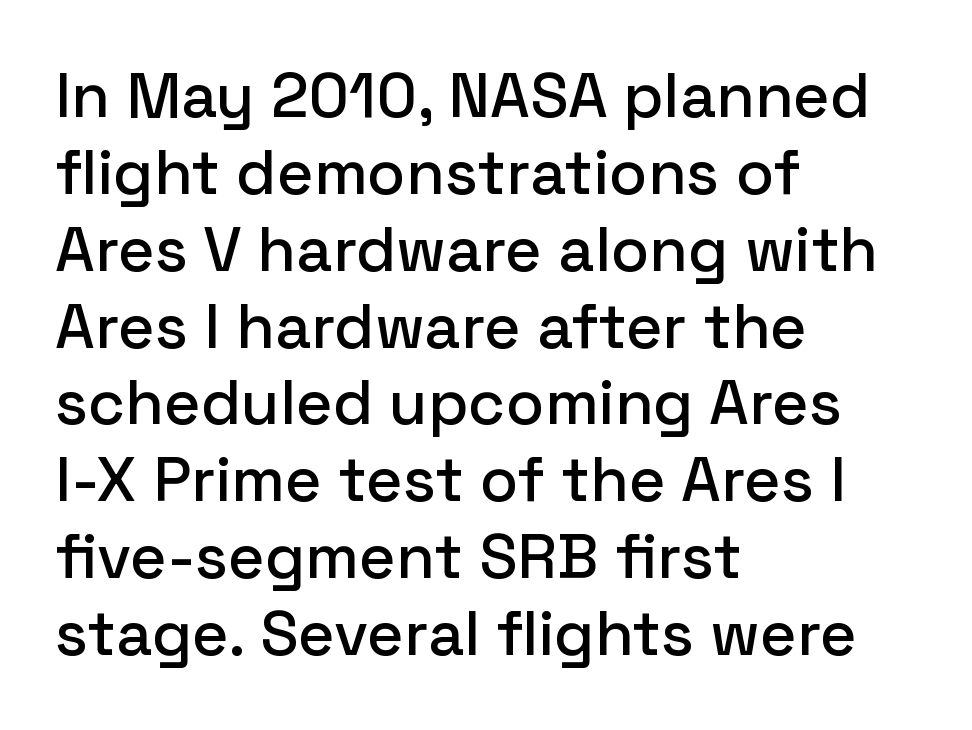
Horizontally, the lines are justified to the leading edge only. The axis of the letterforms is exactly vertical. Each word holds together tightly as a unit, with standard inter-letter gaps. Nobody drew a line under any word here. This sample has the flowing, uneven cadence of proportional lettering.
